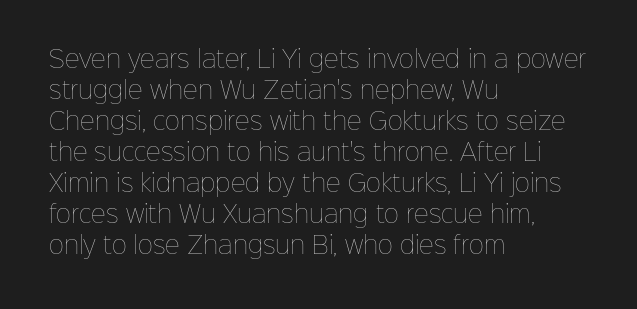
{"italic": "no", "bold": "no", "underline": "no", "align": "left", "line_spacing": "normal", "line_spacing_ratio": 1.35, "letter_spacing": "normal", "letter_spacing_em": 0.0, "glyph_px": 23}
